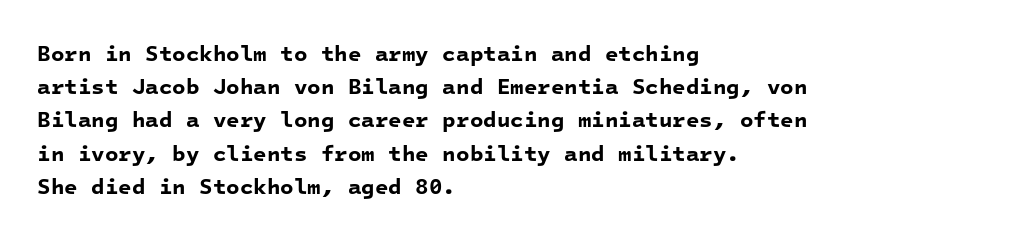
Q: Is the text bold? A: Yes.
Q: Is the text underlined? A: No.
Q: How is the paragraph aligned? A: Left-aligned.
Q: Is the spacing between letters normal or unusually wide? A: Normal.
Q: Is the spacing between lines tight, normal or loose? A: Normal.
